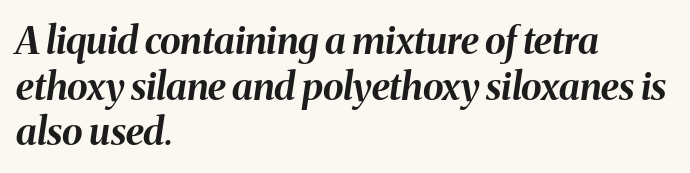
This rendering uses left alignment, leaving the right contour irregular. Clear beneath every line of the passage. Look at the tracking — it's just the regular setting, nothing added. The typesetting leans heavy: a genuine bold.
